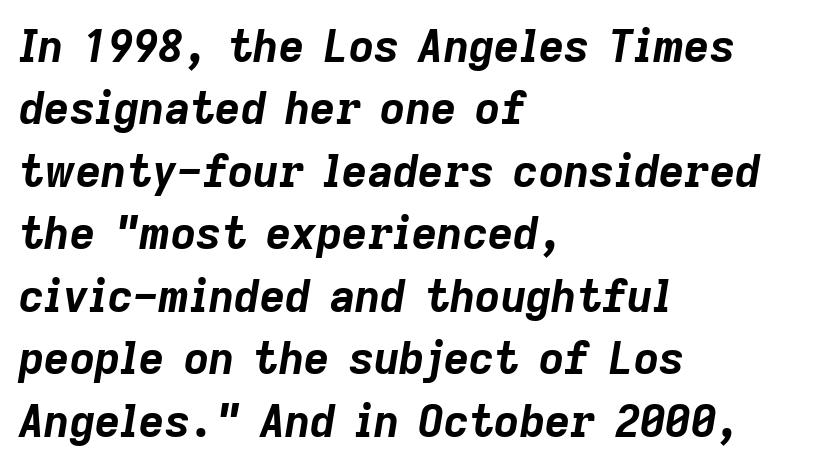
Honestly, the letter spacing is just normal — you wouldn't notice it. A typesetter would call this proportional, since set widths differ per character. Casual observation: everything's shoved over to the left. Bare-footed words on every line.
